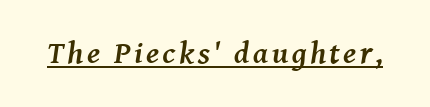
Q: Is the text bold? A: Yes.
Q: Is the text italic (slanted)? A: Yes, it leans right by about 8 degrees.
Q: Is the typeface a serif or a sans-serif typeface? A: Serif.
Q: Is the text underlined? A: Yes.
Q: Width (condensed, normal, or wide)? A: Normal.
Q: Stroke contrast? A: Medium.
Q: x-height? A: Medium.
Q: Monospaced? A: No.
